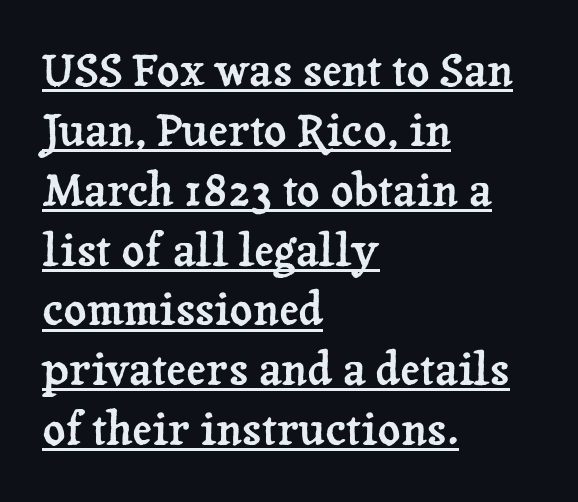
Caption: standard tracking, unaltered. Each letter keeps its own natural width here, so spacing adapts to shape. The rendering uses a moderate line-height, typical for paragraphs. Notice how a bar underscores the lettering throughout. Is the block centered? No — it sits flush against the left margin.
